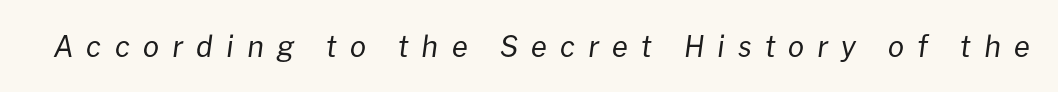
Q: Is the text bold? A: No.
Q: Is the text italic (slanted)? A: Yes, it leans right by about 8 degrees.
Q: Is the text underlined? A: No.
Q: Is the spacing between letters normal or unusually wide? A: Unusually wide.
Q: Width (condensed, normal, or wide)? A: Normal.
Q: Stroke contrast? A: Low.
Q: x-height? A: Medium.
Q: Monospaced? A: No.
